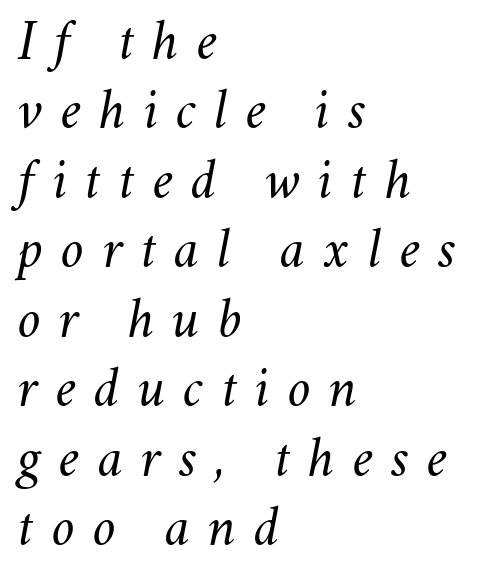
The image shows 56 px regular-weight type, italic (leaning right); set left-aligned, line spacing 1.24x, unusually wide letter spacing (+0.32 em), not underlined; medium stroke contrast and a small x-height.
